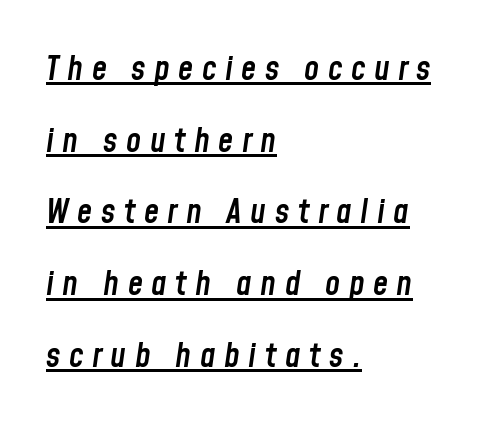
{"italic": "yes", "lean": "right", "slant_degrees": 8, "bold": "semi", "weight": "semibold", "width": "condensed", "stroke_contrast": "low", "x_height": "medium", "monospaced": "no", "underline": "yes", "align": "left", "line_spacing": "loose", "line_spacing_ratio": 2.11, "letter_spacing": "wide", "letter_spacing_em": 0.25, "glyph_px": 34}
